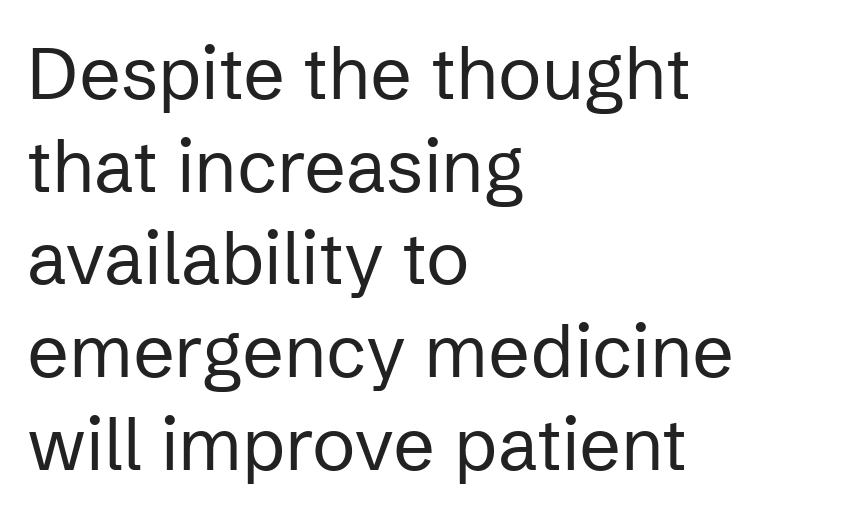
These lines sit exactly where default settings would place them. Do the letters lean? They stand straight. How are the letters spaced? Ordinarily, with no added tracking. This sample is left-justified, so line endings fall wherever the words run out. Classification — sans serif.
